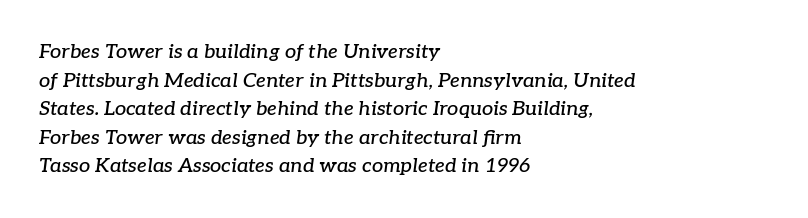
Q: Is the text italic (slanted)? A: Yes, it leans right by about 7 degrees.
Q: Is the text underlined? A: No.
Q: How is the paragraph aligned? A: Left-aligned.
Q: Is the spacing between letters normal or unusually wide? A: Normal.
Q: Is the spacing between lines tight, normal or loose? A: Normal.
